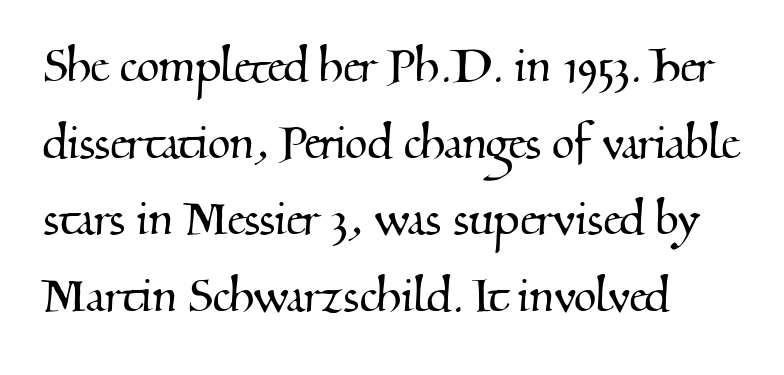
{"serif": "yes", "width": "normal", "stroke_contrast": "medium", "x_height": "small", "monospaced": "no", "underline": "no", "align": "left", "line_spacing": "normal", "line_spacing_ratio": 1.32, "letter_spacing": "normal", "letter_spacing_em": 0.0, "glyph_px": 58}
